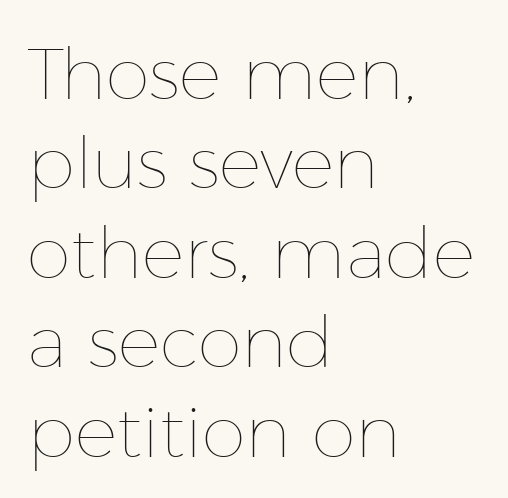
Q: Is the text bold? A: No.
Q: Is the text italic (slanted)? A: No, it is upright.
Q: Is the text underlined? A: No.
Q: How is the paragraph aligned? A: Left-aligned.
Q: Is the spacing between letters normal or unusually wide? A: Normal.
Q: Is the spacing between lines tight, normal or loose? A: Normal.
Q: Width (condensed, normal, or wide)? A: Normal.
Q: Stroke contrast? A: Low.
Q: x-height? A: Medium.
Q: Monospaced? A: No.
